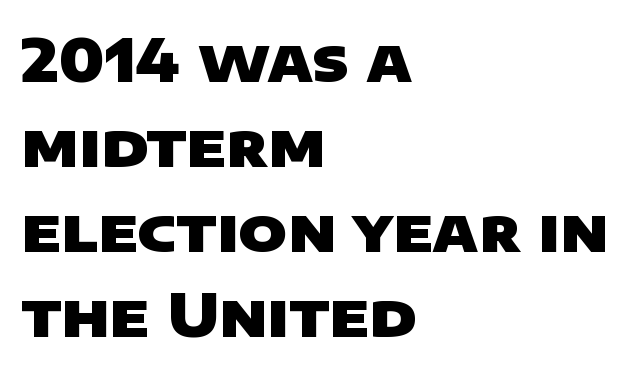
The image shows 59 px heavy, wide sans-serif type; set left-aligned, normal line spacing (1.44x), normal letter spacing, not underlined; low stroke contrast and a large x-height.
